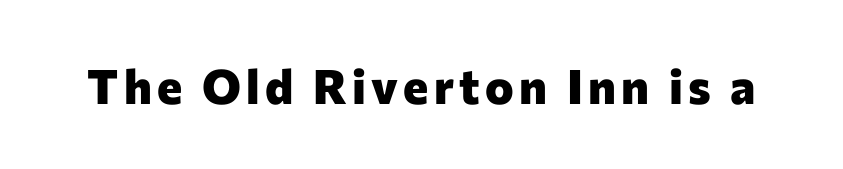
{"serif": "no", "italic": "no", "bold": "yes", "weight": "heavy", "width": "normal", "stroke_contrast": "low", "x_height": "medium", "monospaced": "no", "underline": "no", "glyph_px": 48}
